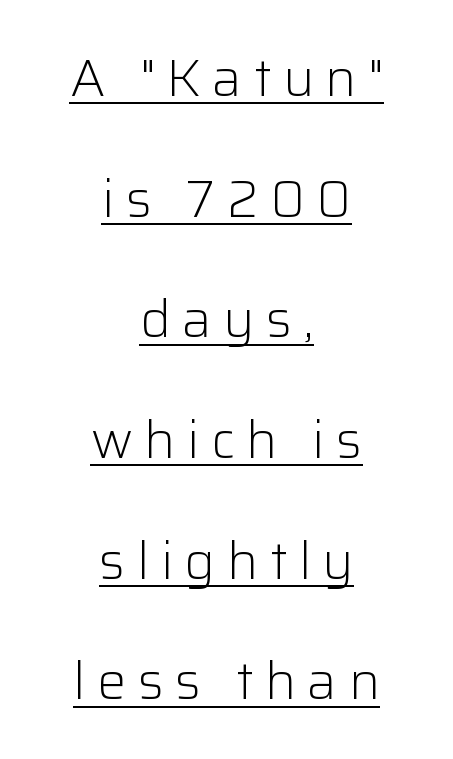
Q: Is the text bold? A: No.
Q: Is the text italic (slanted)? A: No, it is upright.
Q: Is the typeface a serif or a sans-serif typeface? A: Sans-serif.
Q: Is the text underlined? A: Yes.
Q: How is the paragraph aligned? A: Centered.
Q: Is the spacing between letters normal or unusually wide? A: Unusually wide.
Q: Is the spacing between lines tight, normal or loose? A: Loose.
Q: Width (condensed, normal, or wide)? A: Normal.
Q: Stroke contrast? A: Low.
Q: x-height? A: Medium.
Q: Monospaced? A: No.
